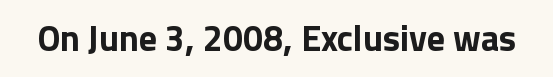
This sample uses plain, unmodified letter spacing. Examine the stroke ends and you'll find no serifs. Spacing verdict: proportional, widths tailored to each character. The specimen reads as upright at a glance.
